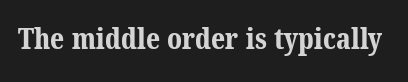
The image shows 29 px bold serif type; set normal letter spacing, not underlined; medium stroke contrast and a medium x-height.
